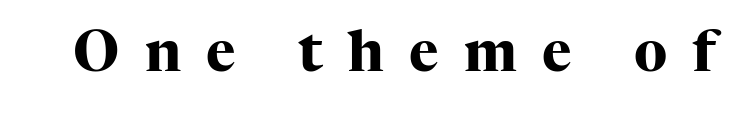
Ordinary non-slanted type is in use. Note the varied advance widths — an 'i' is clearly narrower than an 'm'. Beneath every word, the page is bare. Emphasis by weight is at full strength: bold. Substantial extra tracking has been applied to these lines. The glyphs in this specimen are seriffed.
